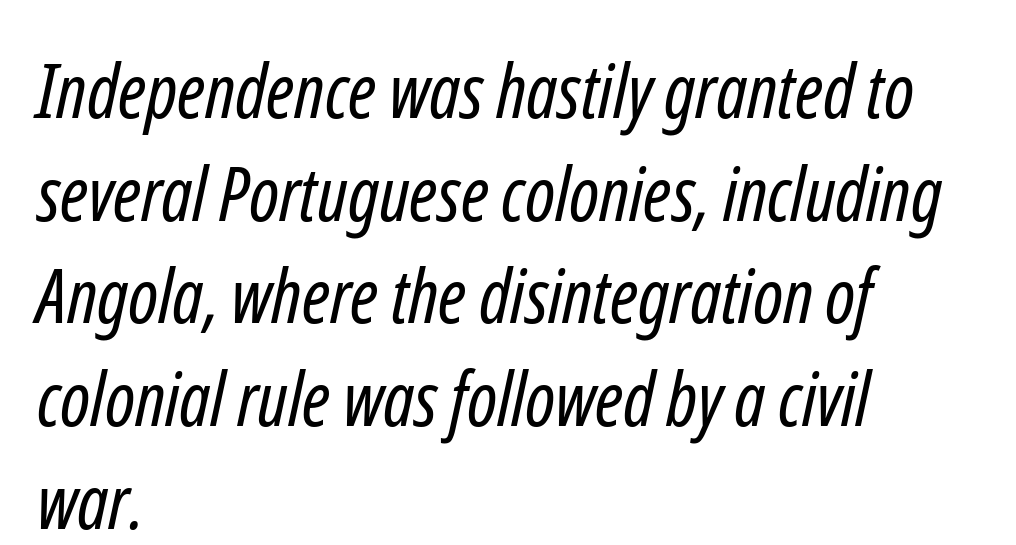
The image shows 75 px regular-weight, condensed sans-serif type; set left-aligned, normal line spacing (1.37x), normal letter spacing, not underlined; low stroke contrast and a medium x-height.
